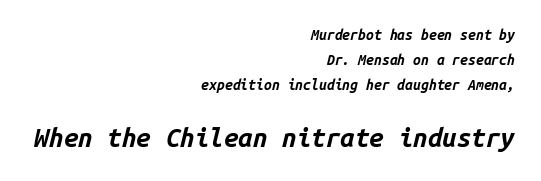
This sample uses plain, unmodified letter spacing. Weight: bold. If you drew a ruler down the right edge, every line would touch it. Every character sits at an angle, as italics do. Is the lower block the larger one? Yes — the lower block carries the bigger type. The passage shown is not underscored anywhere.
